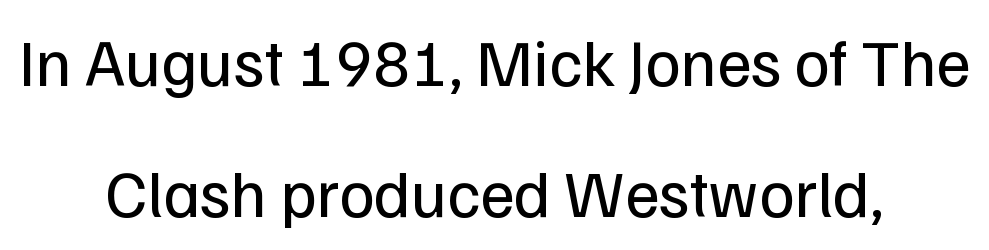
Q: Is the text bold? A: No.
Q: Is the text italic (slanted)? A: No, it is upright.
Q: Is the typeface a serif or a sans-serif typeface? A: Sans-serif.
Q: Is the text underlined? A: No.
Q: How is the paragraph aligned? A: Centered.
Q: Is the spacing between letters normal or unusually wide? A: Normal.
Q: Is the spacing between lines tight, normal or loose? A: Loose.
Q: Width (condensed, normal, or wide)? A: Normal.
Q: Stroke contrast? A: Low.
Q: x-height? A: Medium.
Q: Monospaced? A: No.
